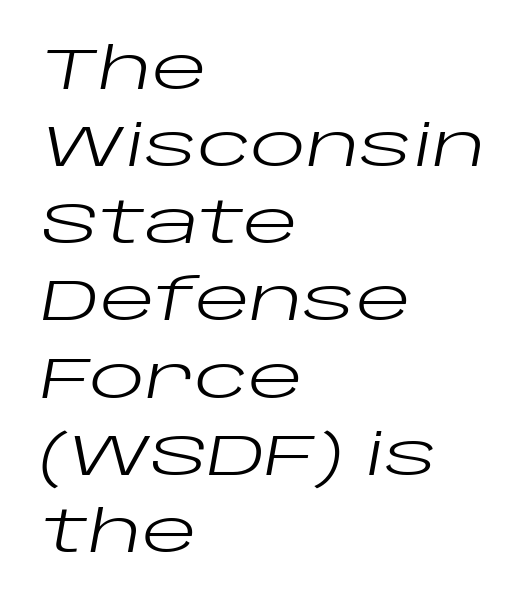
The image shows 58 px regular-weight, wide type, italic (leaning right); set left-aligned, normal line spacing (1.33x), normal letter spacing, not underlined; low stroke contrast and a large x-height.
